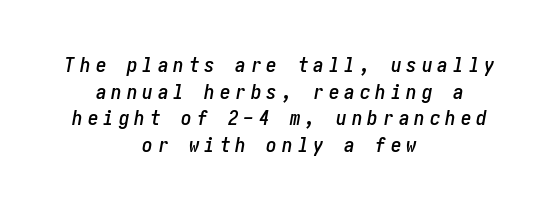
Evenly set lines give the paragraph a standard silhouette. Descender tails drop into unmarked territory. The text carries the slant typical of an italic or oblique font. Caption: expanded tracking, letters set apart.
